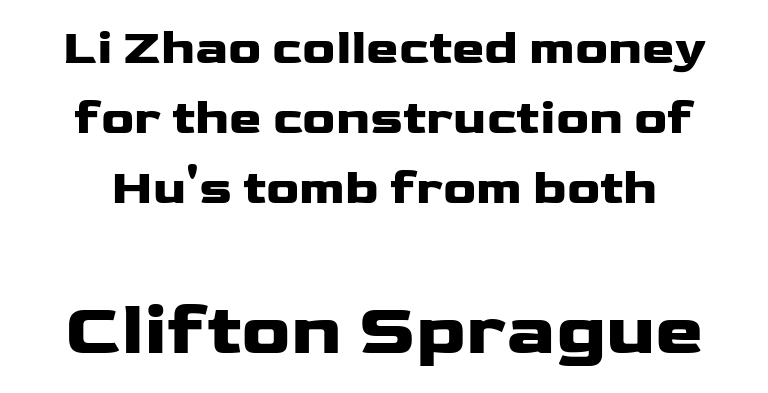
The image shows 73 px heavy, wide sans-serif type, upright; set centered, normal line spacing (1.43x), normal letter spacing, not underlined; the second (bottom) block is 1.49x larger; low stroke contrast and a medium x-height.
